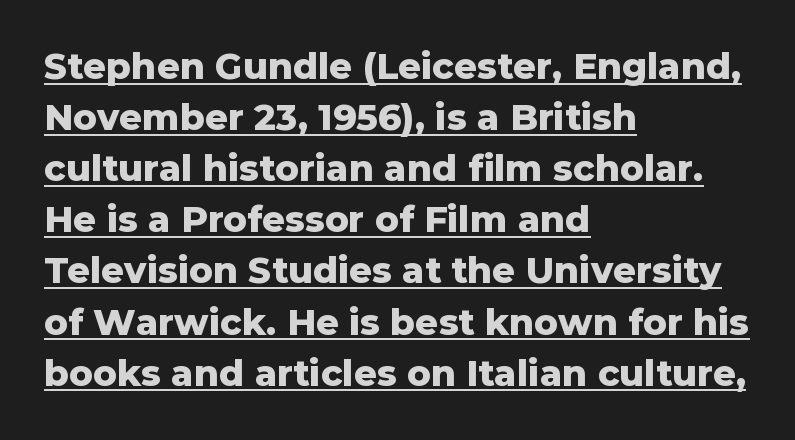
The image shows 36 px heavy sans-serif type, upright; set left-aligned, normal line spacing (1.42x), normal letter spacing, underlined; low stroke contrast and a medium x-height.
